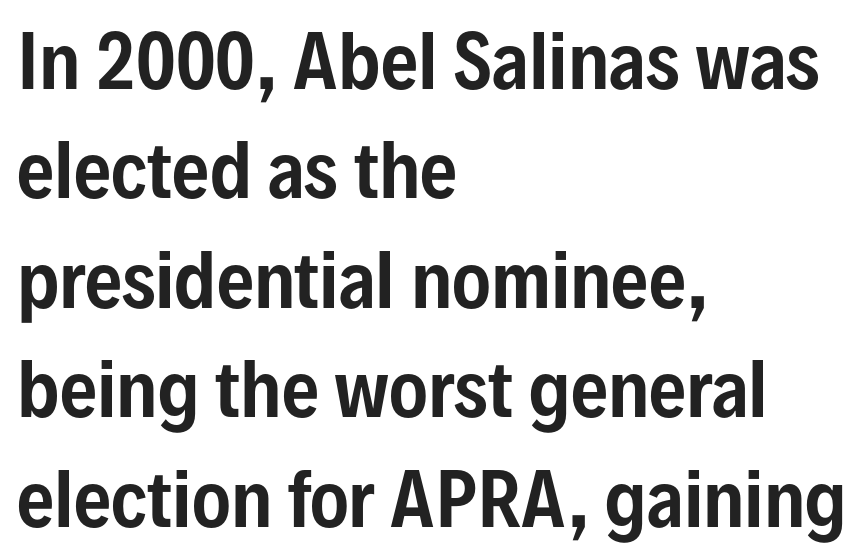
The rendering uses natural spacing where letterforms have individual widths. Every character sits straight up, as roman type does. Reading down the block, your eye returns to a fixed left position each line. The block of text has a typical density, with ordinary space between rows. The text was rendered using a sans face with plain stroke endings.
